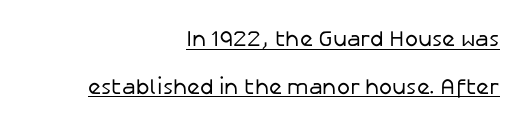
Designer's note — italics off, roman on. Horizontally, the lines are justified to the trailing edge only. Every word sits above its own underline. Summary of weight: not heavy and not bold. The block of text is sparse from top to bottom, with ample space between rows. This sample uses plain, unmodified letter spacing.
